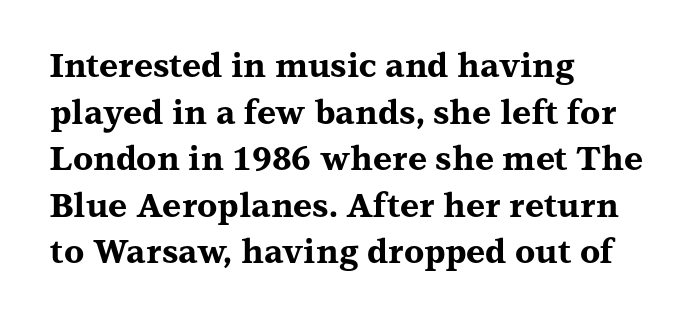
{"serif": "yes", "italic": "no", "bold": "yes", "weight": "bold", "width": "wide", "stroke_contrast": "medium", "x_height": "medium", "monospaced": "no", "underline": "no", "align": "left", "line_spacing": "normal", "line_spacing_ratio": 1.41, "letter_spacing": "normal", "letter_spacing_em": 0.0, "glyph_px": 33}
